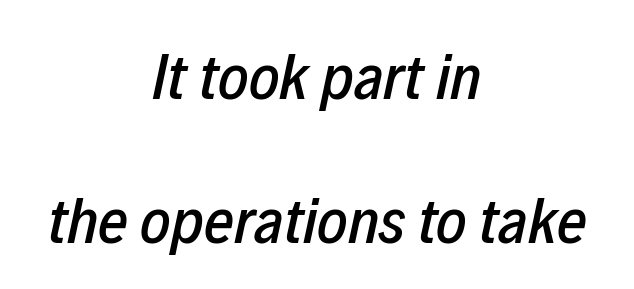
Q: Is the text italic (slanted)? A: Yes, it leans right by about 12 degrees.
Q: Is the text underlined? A: No.
Q: How is the paragraph aligned? A: Centered.
Q: Is the spacing between letters normal or unusually wide? A: Normal.
Q: Is the spacing between lines tight, normal or loose? A: Loose.
Q: Width (condensed, normal, or wide)? A: Condensed.
Q: Stroke contrast? A: Low.
Q: x-height? A: Medium.
Q: Monospaced? A: No.
